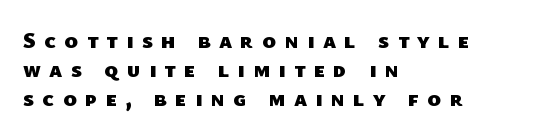
Q: Is the text bold? A: Yes.
Q: Is the text underlined? A: No.
Q: How is the paragraph aligned? A: Left-aligned.
Q: Is the spacing between letters normal or unusually wide? A: Unusually wide.
Q: Is the spacing between lines tight, normal or loose? A: Normal.
